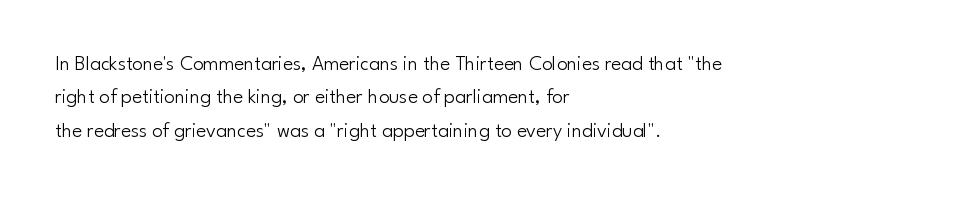
How would I describe the line gaps? Plain and ordinary. Weight: in the light-to-regular range. The type is set solid horizontally, with unmodified tracking. The lines are quadded left.
